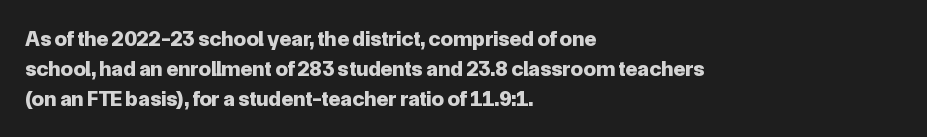
{"italic": "no", "bold": "yes", "underline": "no", "align": "left", "line_spacing": "normal", "line_spacing_ratio": 1.36, "letter_spacing": "normal", "letter_spacing_em": 0.0, "glyph_px": 22}
